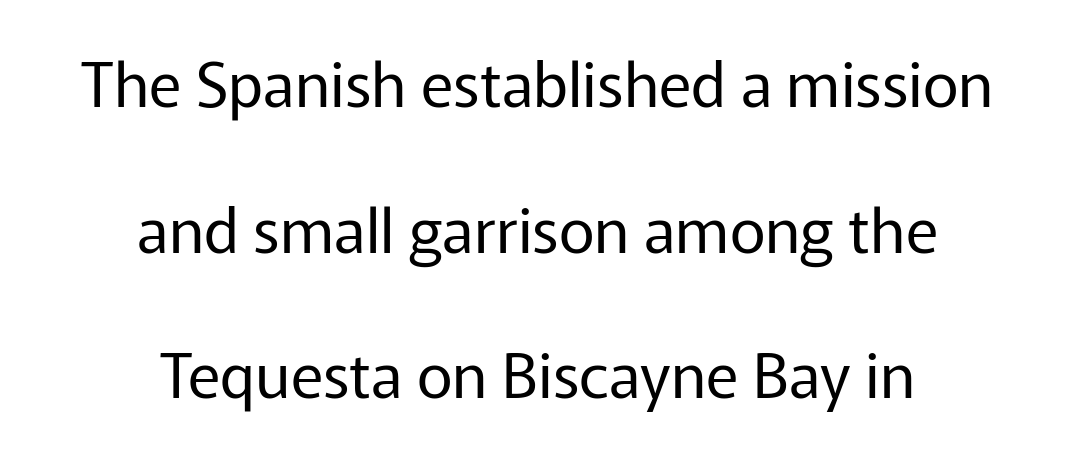
The image shows 62 px regular-weight sans-serif type, upright; set centered, loose line spacing (2.35x), normal letter spacing, not underlined; low stroke contrast and a medium x-height.
